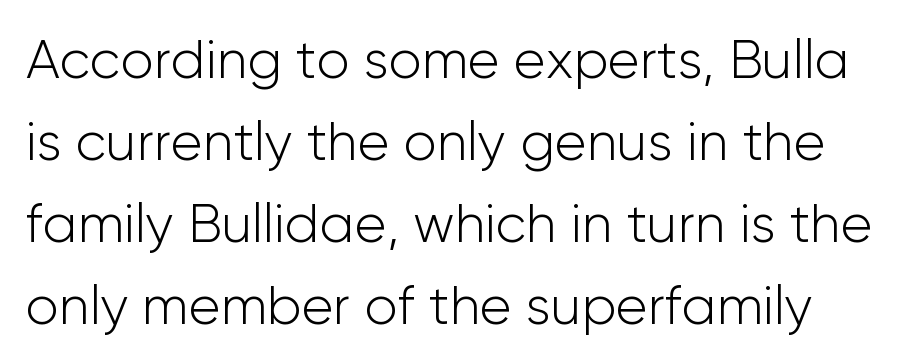
Q: Is the text bold? A: No.
Q: Is the text italic (slanted)? A: No, it is upright.
Q: Is the typeface a serif or a sans-serif typeface? A: Sans-serif.
Q: Is the text underlined? A: No.
Q: Is the spacing between letters normal or unusually wide? A: Normal.
Q: Is the spacing between lines tight, normal or loose? A: Normal.
Q: Width (condensed, normal, or wide)? A: Normal.
Q: Stroke contrast? A: Low.
Q: x-height? A: Medium.
Q: Monospaced? A: No.
